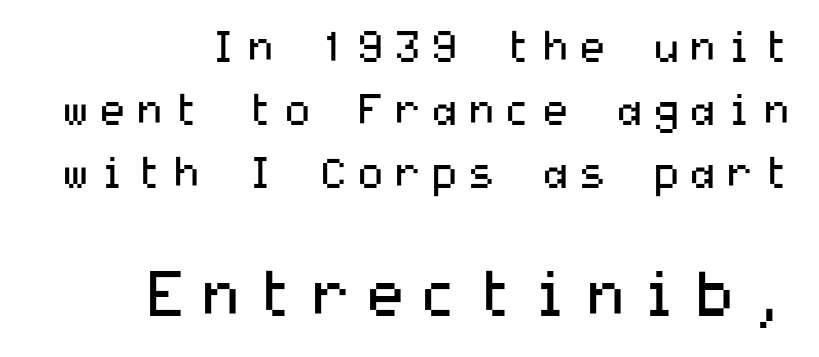
Q: Is the text bold? A: No.
Q: Is the text italic (slanted)? A: No, it is upright.
Q: Is the typeface a serif or a sans-serif typeface? A: Sans-serif.
Q: Is the text underlined? A: No.
Q: How is the paragraph aligned? A: Right-aligned.
Q: Is the spacing between letters normal or unusually wide? A: Unusually wide.
Q: Is the spacing between lines tight, normal or loose? A: Normal.
Q: Which block of text is set in a larger size, the first (top) or the second (bottom)? A: The second (bottom) one.
Q: Width (condensed, normal, or wide)? A: Wide.
Q: Stroke contrast? A: Medium.
Q: x-height? A: Medium.
